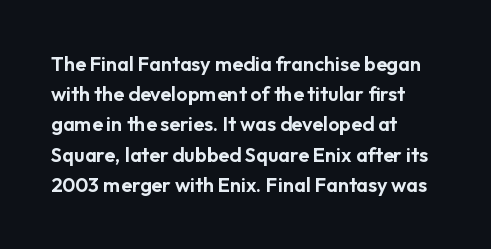
The image shows 20 px text type, upright; set left-aligned, normal line spacing (1.51x), normal letter spacing, not underlined.
